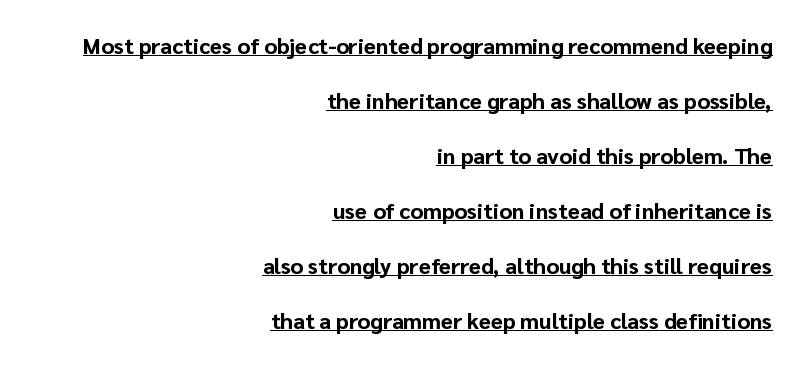
This rendering uses right alignment, leaving the left contour irregular. Ascenders rise straight up at ninety degrees. A typesetter would call this zero additional tracking. The typesetter has applied underlining to the passage shown. Is there much room between lines? Yes — plenty of vertical air separates them. Summary of weight: heavy, a full bold.
